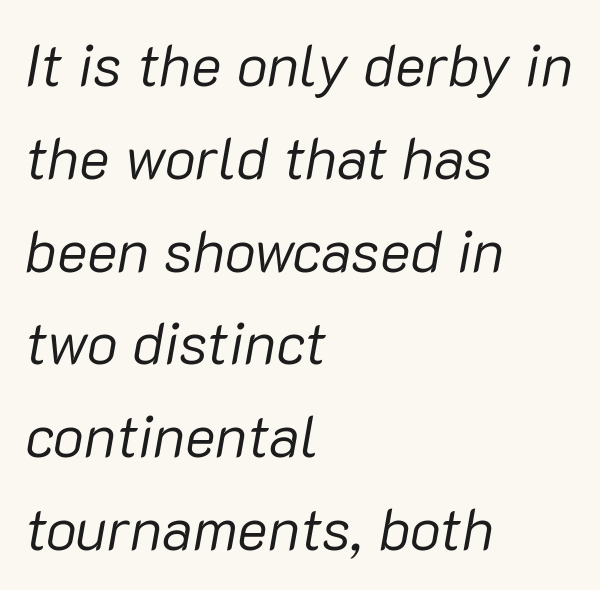
{"italic": "yes", "lean": "right", "slant_degrees": 10, "bold": "no", "weight": "regular", "width": "normal", "stroke_contrast": "low", "x_height": "medium", "monospaced": "no", "underline": "no", "align": "left", "line_spacing": "normal", "line_spacing_ratio": 1.6, "letter_spacing": "normal", "letter_spacing_em": 0.0, "glyph_px": 58}
